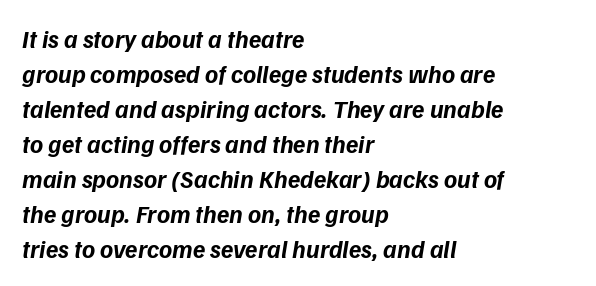
The image shows 25 px bold type, italic (leaning right); set left-aligned, normal line spacing (1.4x), normal letter spacing, not underlined.
